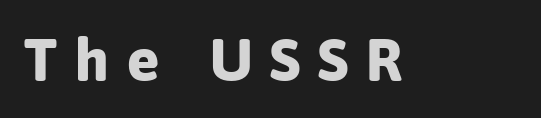
{"serif": "no", "italic": "no", "bold": "yes", "weight": "bold", "width": "normal", "stroke_contrast": "low", "x_height": "medium", "monospaced": "no", "underline": "no", "letter_spacing": "wide", "letter_spacing_em": 0.3, "glyph_px": 60}
